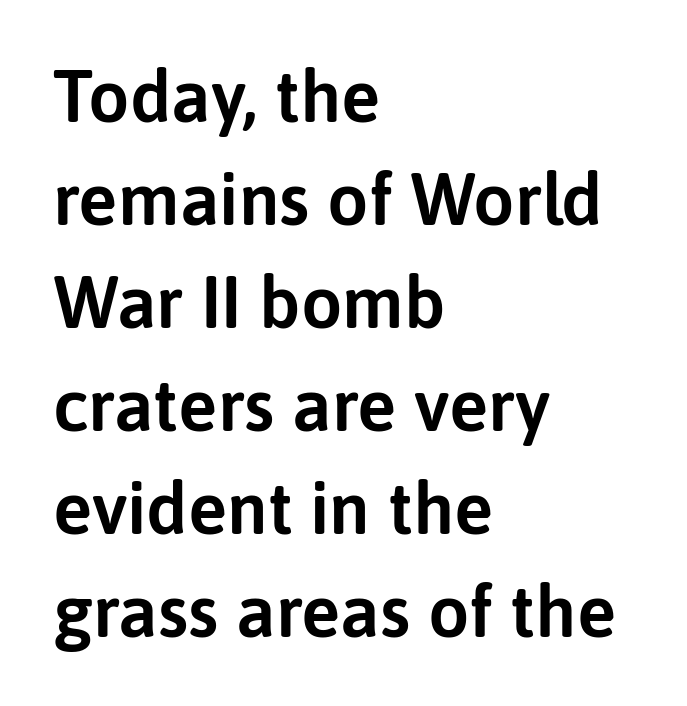
Q: Is the text italic (slanted)? A: No, it is upright.
Q: Is the typeface a serif or a sans-serif typeface? A: Sans-serif.
Q: Is the text underlined? A: No.
Q: How is the paragraph aligned? A: Left-aligned.
Q: Is the spacing between letters normal or unusually wide? A: Normal.
Q: Is the spacing between lines tight, normal or loose? A: Normal.
Q: Width (condensed, normal, or wide)? A: Normal.
Q: Stroke contrast? A: Low.
Q: x-height? A: Medium.
Q: Monospaced? A: No.
